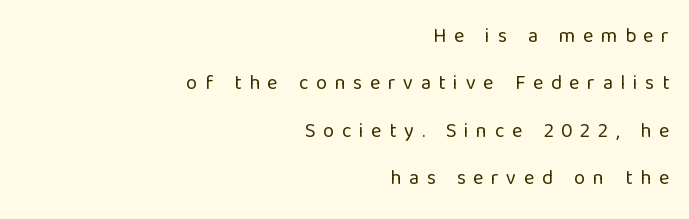
Q: Is the text bold? A: No.
Q: Is the text italic (slanted)? A: No, it is upright.
Q: Is the text underlined? A: No.
Q: How is the paragraph aligned? A: Right-aligned.
Q: Is the spacing between letters normal or unusually wide? A: Unusually wide.
Q: Is the spacing between lines tight, normal or loose? A: Loose.
